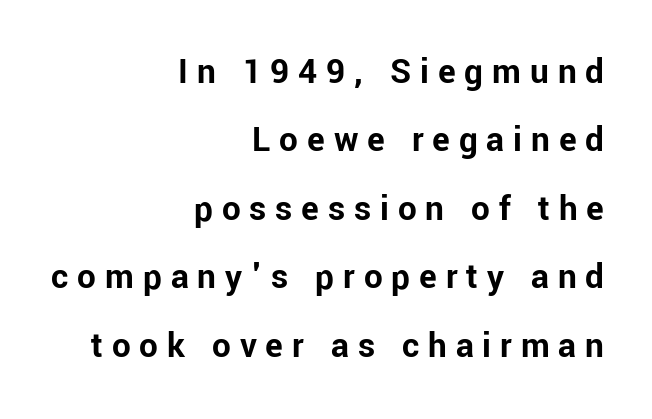
Q: Is the text bold? A: Yes.
Q: Is the text italic (slanted)? A: No, it is upright.
Q: Is the typeface a serif or a sans-serif typeface? A: Sans-serif.
Q: Is the text underlined? A: No.
Q: How is the paragraph aligned? A: Right-aligned.
Q: Is the spacing between letters normal or unusually wide? A: Unusually wide.
Q: Width (condensed, normal, or wide)? A: Normal.
Q: Stroke contrast? A: Low.
Q: x-height? A: Medium.
Q: Monospaced? A: No.
